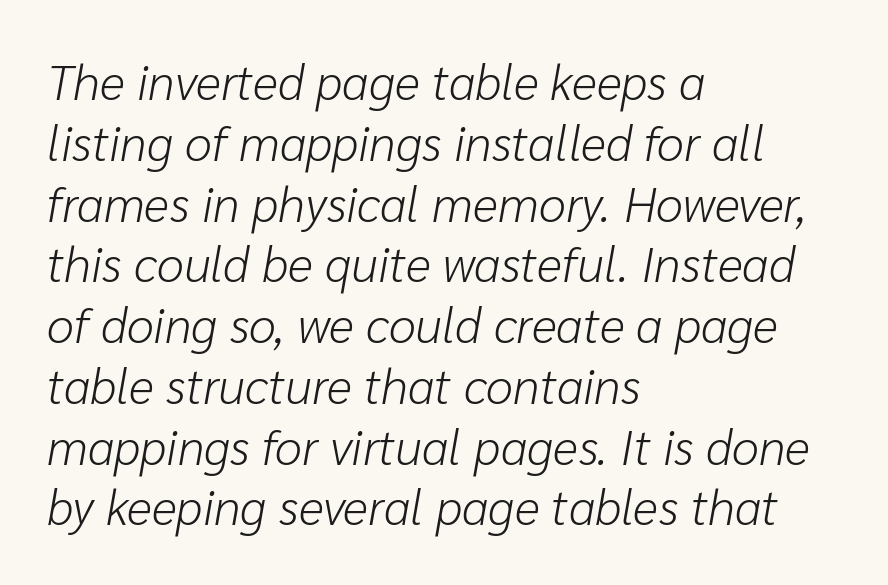
The image shows 49 px light type, italic (leaning right); set left-aligned, line spacing 1.24x, normal letter spacing, not underlined; low stroke contrast and a medium x-height.
